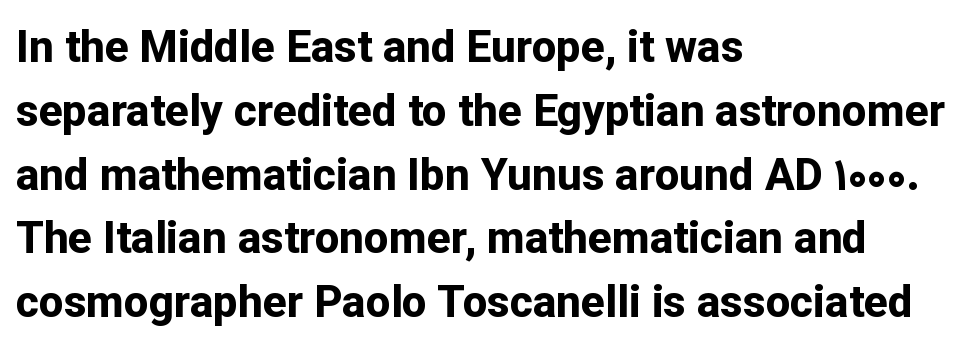
Q: Is the text bold? A: Yes.
Q: Is the text italic (slanted)? A: No, it is upright.
Q: Is the typeface a serif or a sans-serif typeface? A: Sans-serif.
Q: Is the text underlined? A: No.
Q: How is the paragraph aligned? A: Left-aligned.
Q: Is the spacing between letters normal or unusually wide? A: Normal.
Q: Is the spacing between lines tight, normal or loose? A: Normal.
Q: Width (condensed, normal, or wide)? A: Normal.
Q: Stroke contrast? A: Low.
Q: x-height? A: Medium.
Q: Monospaced? A: No.
